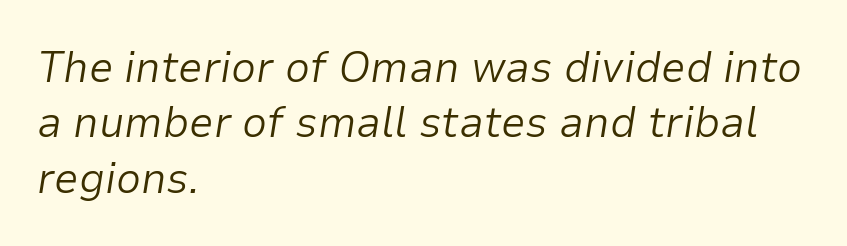
Q: Is the text bold? A: No.
Q: Is the text italic (slanted)? A: Yes, it leans right by about 9 degrees.
Q: Is the text underlined? A: No.
Q: How is the paragraph aligned? A: Left-aligned.
Q: Is the spacing between letters normal or unusually wide? A: Normal.
Q: Is the spacing between lines tight, normal or loose? A: Normal.
Q: Width (condensed, normal, or wide)? A: Normal.
Q: Stroke contrast? A: Low.
Q: x-height? A: Medium.
Q: Monospaced? A: No.
